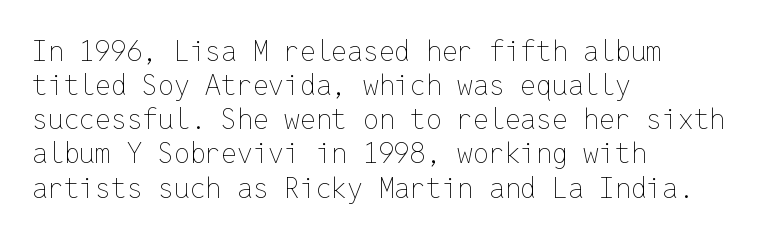
The image shows 28 px thin type, upright, monospaced; set left-aligned, line spacing 1.22x, normal letter spacing, not underlined; low stroke contrast and a medium x-height.
